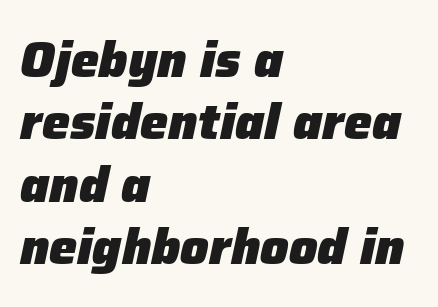
The image shows 50 px heavy type, italic (leaning right); set left-aligned, normal line spacing (1.25x), normal letter spacing, not underlined; low stroke contrast and a medium x-height.
